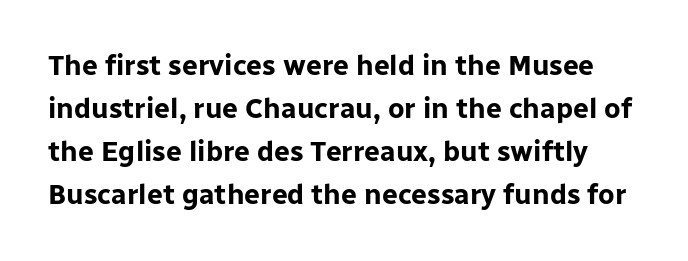
Q: Is the text bold? A: Yes.
Q: Is the text italic (slanted)? A: No, it is upright.
Q: Is the typeface a serif or a sans-serif typeface? A: Sans-serif.
Q: Is the text underlined? A: No.
Q: Is the spacing between letters normal or unusually wide? A: Normal.
Q: Is the spacing between lines tight, normal or loose? A: Normal.
Q: Width (condensed, normal, or wide)? A: Normal.
Q: Stroke contrast? A: Low.
Q: x-height? A: Medium.
Q: Monospaced? A: No.
